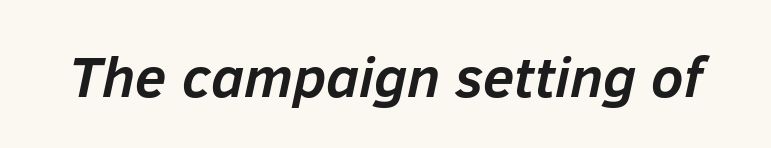
Q: Is the text bold? A: Yes.
Q: Is the text italic (slanted)? A: Yes, it leans right by about 12 degrees.
Q: Is the text underlined? A: No.
Q: Is the spacing between letters normal or unusually wide? A: Normal.
Q: Width (condensed, normal, or wide)? A: Normal.
Q: Stroke contrast? A: Low.
Q: x-height? A: Medium.
Q: Monospaced? A: No.
